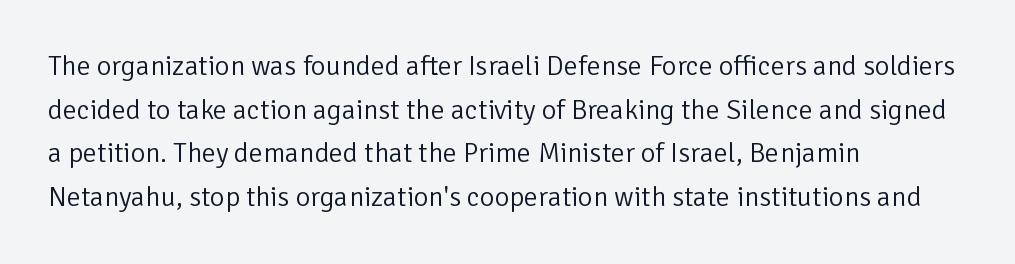
{"serif": "no", "italic": "no", "bold": "no", "weight": "light", "width": "normal", "stroke_contrast": "low", "x_height": "medium", "monospaced": "no", "underline": "no", "align": "left", "line_spacing": "normal", "line_spacing_ratio": 1.56, "letter_spacing": "normal", "letter_spacing_em": 0.0, "glyph_px": 28}
